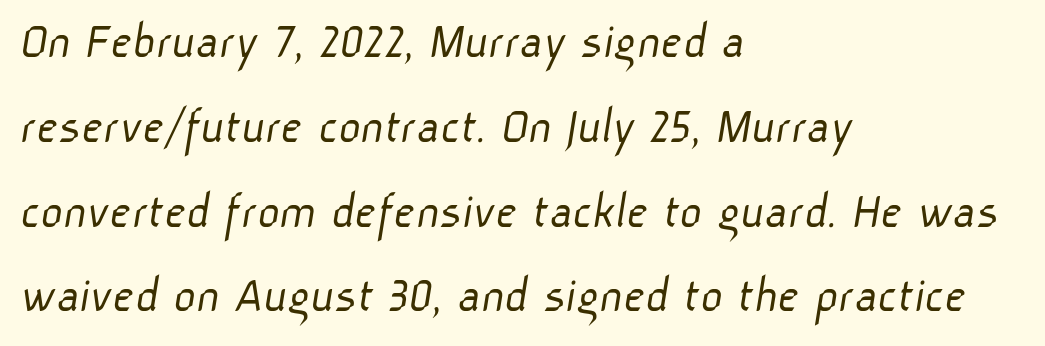
Q: Is the text bold? A: No.
Q: Is the typeface a serif or a sans-serif typeface? A: Sans-serif.
Q: Is the text underlined? A: No.
Q: How is the paragraph aligned? A: Left-aligned.
Q: Is the spacing between letters normal or unusually wide? A: Normal.
Q: Is the spacing between lines tight, normal or loose? A: Normal.
Q: Width (condensed, normal, or wide)? A: Normal.
Q: Stroke contrast? A: Low.
Q: x-height? A: Medium.
Q: Monospaced? A: No.
